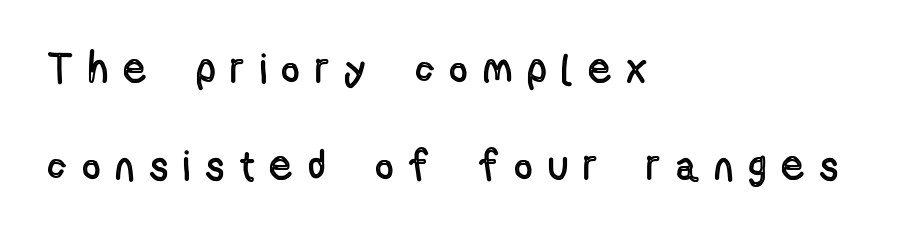
Notice how the passage keeps a crisp vertical edge on the left only. These lines stand farther apart than default settings would place them. Between one letter and the next there's a generous, obvious gap. Proportional: the letters do not fall into vertical columns. The lettering stays uniformly vertical, giving the passage a roman look.
